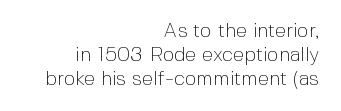
The image shows 20 px text type, upright; set right-aligned, line spacing 1.2x, normal letter spacing, not underlined.
